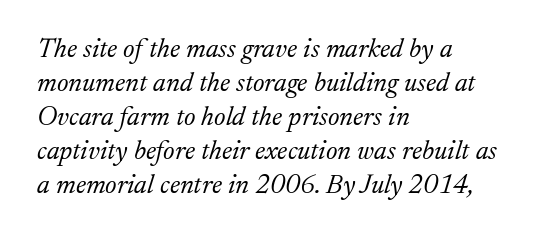
Q: Is the text bold? A: No.
Q: Is the text italic (slanted)? A: Yes, it leans right by about 17 degrees.
Q: Is the text underlined? A: No.
Q: How is the paragraph aligned? A: Left-aligned.
Q: Is the spacing between letters normal or unusually wide? A: Normal.
Q: Is the spacing between lines tight, normal or loose? A: Normal.
